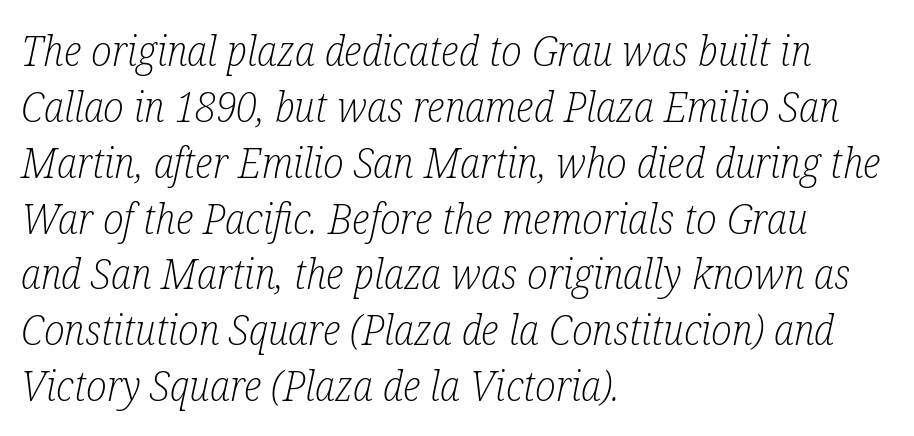
{"serif": "yes", "italic": "yes", "lean": "right", "slant_degrees": 12, "bold": "no", "weight": "light", "width": "condensed", "stroke_contrast": "low", "x_height": "medium", "monospaced": "no", "underline": "no", "align": "left", "line_spacing": "normal", "line_spacing_ratio": 1.33, "letter_spacing": "normal", "letter_spacing_em": 0.0, "glyph_px": 42}
